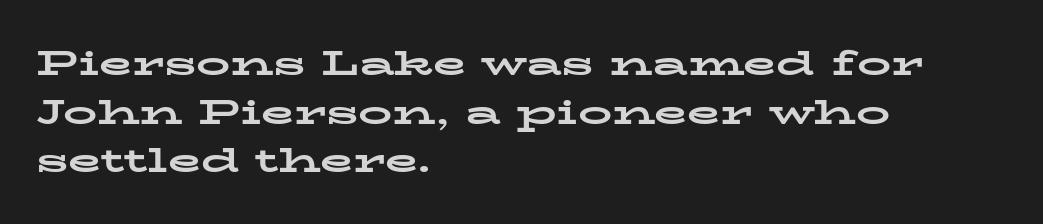
Q: Is the text bold? A: Yes.
Q: Is the text italic (slanted)? A: No, it is upright.
Q: Is the typeface a serif or a sans-serif typeface? A: Serif.
Q: Is the text underlined? A: No.
Q: How is the paragraph aligned? A: Left-aligned.
Q: Is the spacing between letters normal or unusually wide? A: Normal.
Q: Is the spacing between lines tight, normal or loose? A: Normal.
Q: Width (condensed, normal, or wide)? A: Wide.
Q: Stroke contrast? A: Low.
Q: x-height? A: Medium.
Q: Monospaced? A: No.
